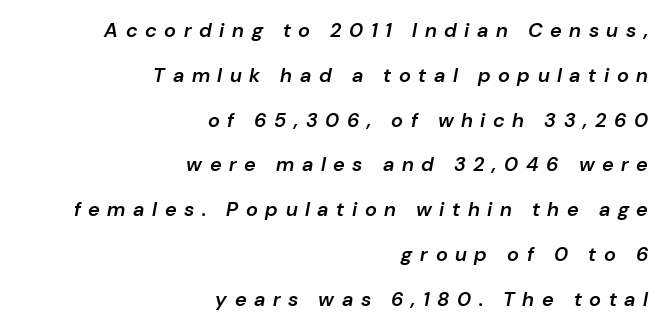
{"italic": "yes", "lean": "right", "slant_degrees": 10, "bold": "semi", "underline": "no", "align": "right", "line_spacing": "loose", "line_spacing_ratio": 2.24, "letter_spacing": "wide", "letter_spacing_em": 0.38, "glyph_px": 20}
